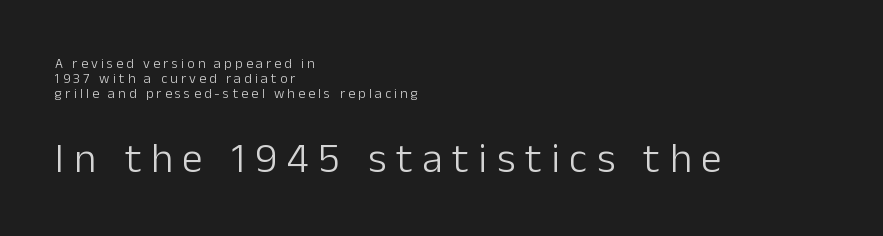
The image shows 42 px light sans-serif type, upright; set left-aligned, tight line spacing (1.08x), unusually wide letter spacing (+0.23 em), not underlined; the second (bottom) block is 3.0x larger; low stroke contrast and a medium x-height.
